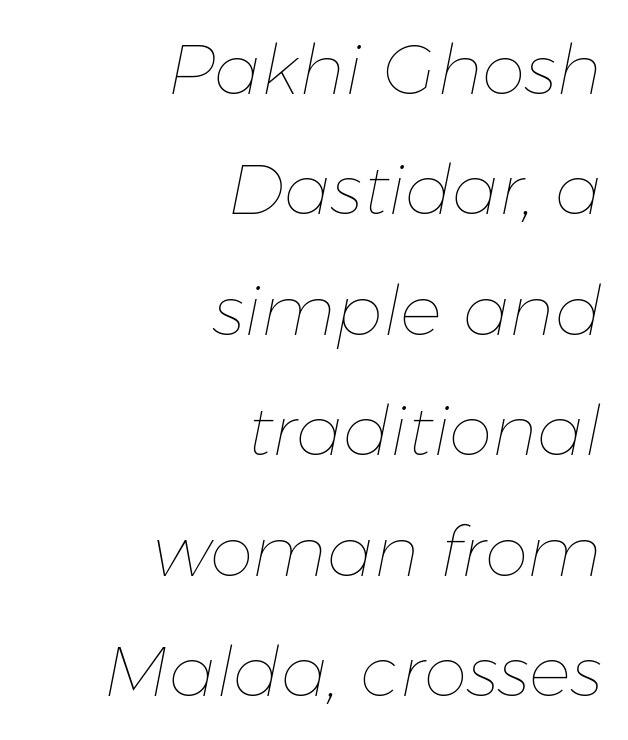
The image shows 70 px thin type, italic (leaning right); set right-aligned, line spacing 1.72x, normal letter spacing, not underlined; low stroke contrast and a medium x-height.
